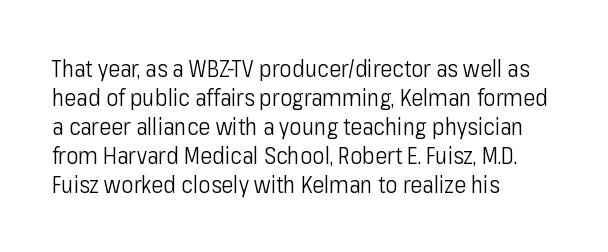
The image shows 23 px text type, upright; set left-aligned, normal line spacing (1.26x), normal letter spacing, not underlined.
